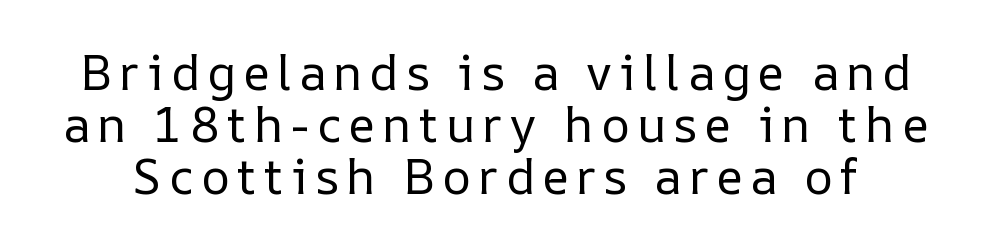
You can tell it's not italic because the verticals are truly vertical. Students, observe: this is what under-led, compact text looks like. Check the space under the baseline: it is left empty. The face looks like a standard text weight, possibly lighter. A typesetter would call this proportional, since set widths differ per character.
